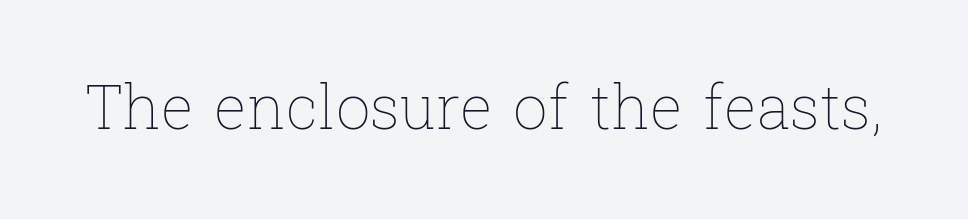
Q: Is the text bold? A: No.
Q: Is the text italic (slanted)? A: No, it is upright.
Q: Is the text underlined? A: No.
Q: Is the spacing between letters normal or unusually wide? A: Normal.
Q: Width (condensed, normal, or wide)? A: Normal.
Q: Stroke contrast? A: Low.
Q: x-height? A: Medium.
Q: Monospaced? A: No.
